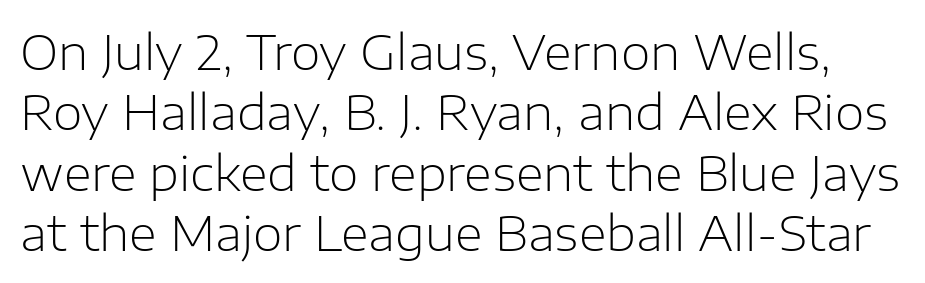
Q: Is the text bold? A: No.
Q: Is the text italic (slanted)? A: No, it is upright.
Q: Is the typeface a serif or a sans-serif typeface? A: Sans-serif.
Q: Is the text underlined? A: No.
Q: Is the spacing between letters normal or unusually wide? A: Normal.
Q: Is the spacing between lines tight, normal or loose? A: Normal.
Q: Width (condensed, normal, or wide)? A: Normal.
Q: Stroke contrast? A: Low.
Q: x-height? A: Medium.
Q: Monospaced? A: No.
